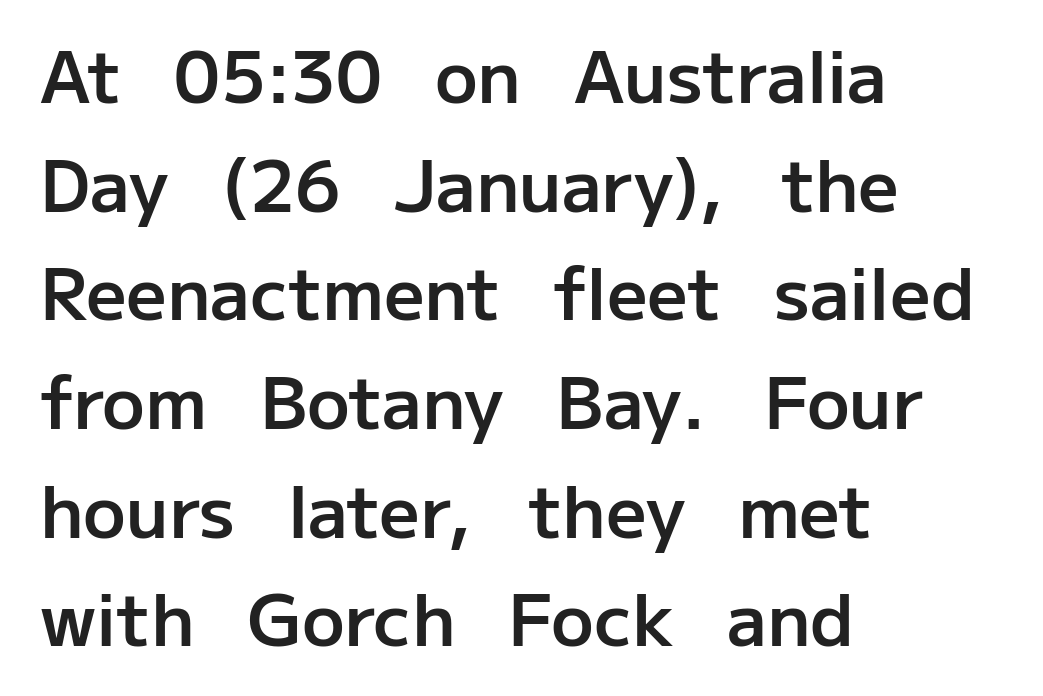
Designer's note — italics off, roman on. Evenly set lines give the paragraph a standard silhouette. The paragraph has a hard left edge and a soft right edge. Grotesque or geometric, the face here clearly has no serifs.
